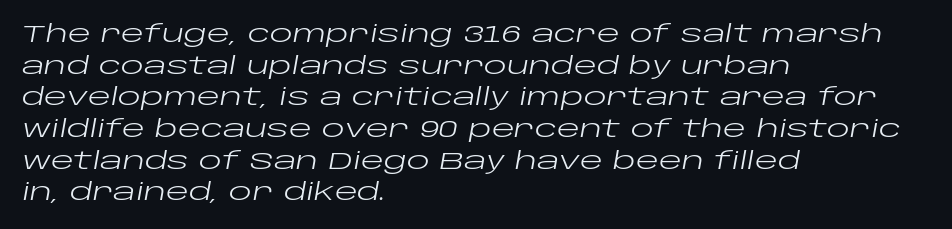
The image shows 24 px text type, italic (leaning right); set left-aligned, normal line spacing (1.32x), normal letter spacing, not underlined.
